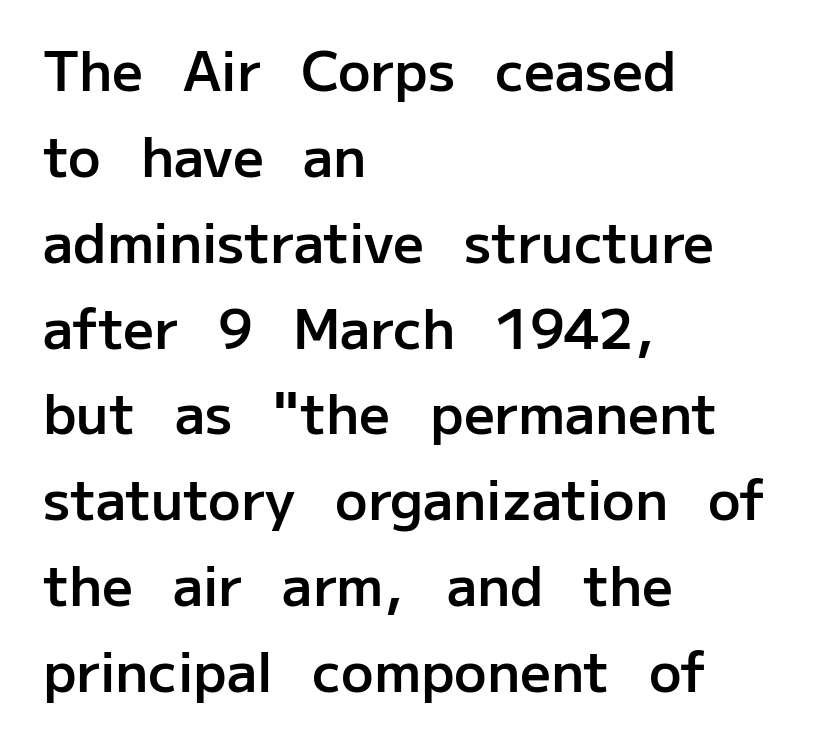
The rendering uses a moderate line-height, typical for paragraphs. One-word summary of the alignment: left. This is roman type, the default non-slanted kind. Glance below the letters and you will spot only blank space.
